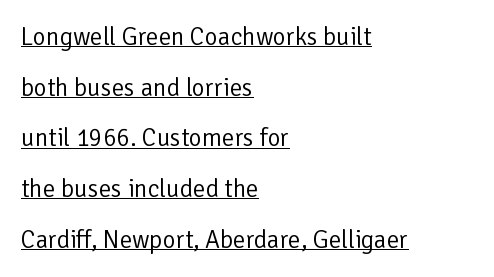
The image shows 25 px text type, upright; set left-aligned, loose line spacing (2.03x), normal letter spacing, underlined.
